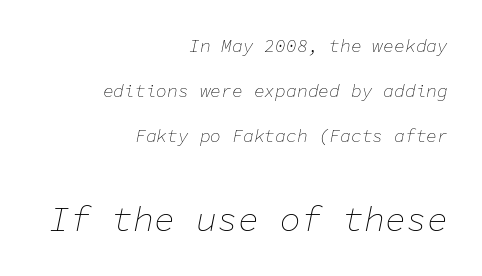
Q: Is the text bold? A: No.
Q: Is the text italic (slanted)? A: Yes, it leans right by about 11 degrees.
Q: Is the text underlined? A: No.
Q: How is the paragraph aligned? A: Right-aligned.
Q: Is the spacing between letters normal or unusually wide? A: Normal.
Q: Is the spacing between lines tight, normal or loose? A: Loose.
Q: Which block of text is set in a larger size, the first (top) or the second (bottom)? A: The second (bottom) one.
Q: Width (condensed, normal, or wide)? A: Normal.
Q: Stroke contrast? A: Low.
Q: x-height? A: Medium.
Q: Monospaced? A: Yes.
